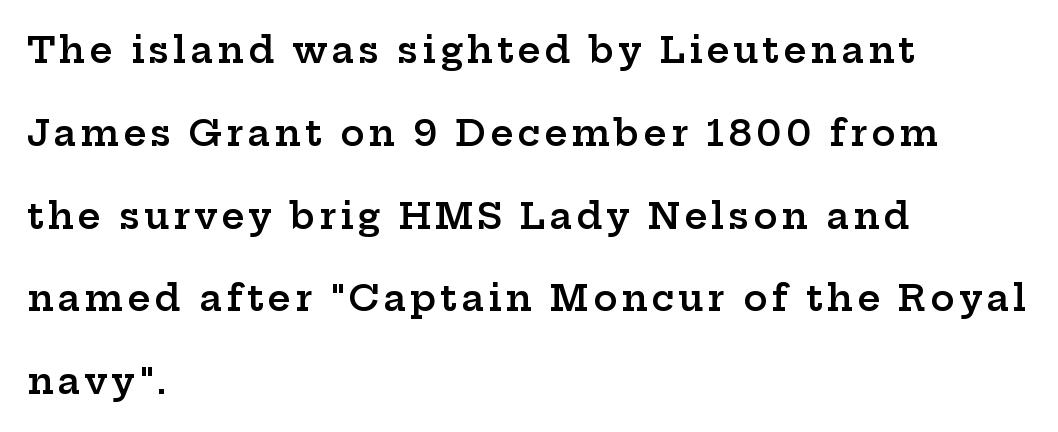
Q: Is the text bold? A: Semi-bold.
Q: Is the text italic (slanted)? A: No, it is upright.
Q: Is the typeface a serif or a sans-serif typeface? A: Serif.
Q: Is the text underlined? A: No.
Q: How is the paragraph aligned? A: Left-aligned.
Q: Is the spacing between lines tight, normal or loose? A: Loose.
Q: Width (condensed, normal, or wide)? A: Wide.
Q: Stroke contrast? A: Low.
Q: x-height? A: Medium.
Q: Monospaced? A: No.
